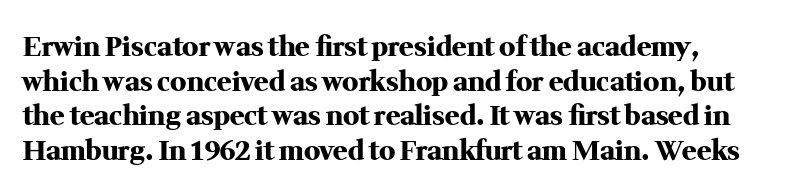
Is there much room between lines? A standard amount, neither cramped nor airy. No word sits above an underline. Posture: straight, roman, zero tilt. Standard letterfit; no display-style spreading of the glyphs. Each glyph is drawn with heavy, bold strokes.
